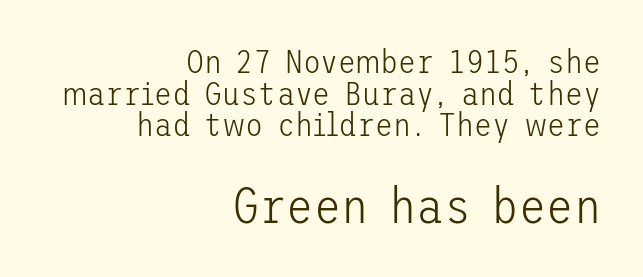
Q: Is the text bold? A: No.
Q: Is the text italic (slanted)? A: No, it is upright.
Q: Is the typeface a serif or a sans-serif typeface? A: Sans-serif.
Q: Is the text underlined? A: No.
Q: How is the paragraph aligned? A: Right-aligned.
Q: Is the spacing between letters normal or unusually wide? A: Normal.
Q: Is the spacing between lines tight, normal or loose? A: Tight.
Q: Which block of text is set in a larger size, the first (top) or the second (bottom)? A: The second (bottom) one.
Q: Width (condensed, normal, or wide)? A: Normal.
Q: Stroke contrast? A: Low.
Q: x-height? A: Medium.
